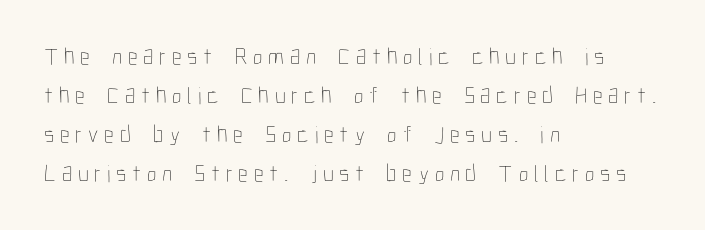
{"italic": "no", "bold": "no", "underline": "no", "align": "left", "line_spacing": "normal", "line_spacing_ratio": 1.62, "letter_spacing": "wide", "letter_spacing_em": 0.24, "glyph_px": 24}
